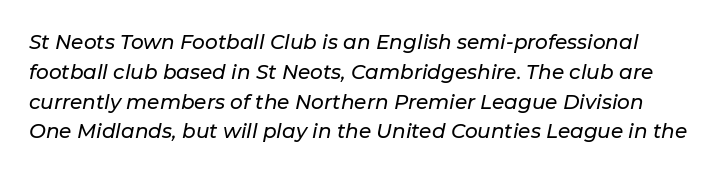
Quick note: interline space is typical. A clean baseline with only descenders dipping below it. The rendering applies a slant to the glyphs. This sample uses plain, unmodified letter spacing.
